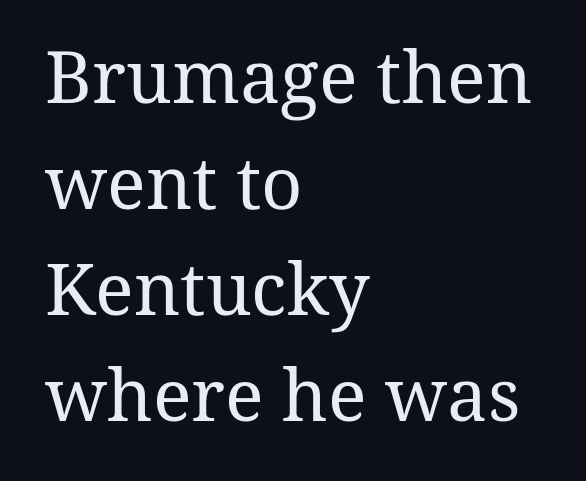
Q: Is the text bold? A: No.
Q: Is the text italic (slanted)? A: No, it is upright.
Q: Is the typeface a serif or a sans-serif typeface? A: Serif.
Q: Is the text underlined? A: No.
Q: How is the paragraph aligned? A: Left-aligned.
Q: Is the spacing between letters normal or unusually wide? A: Normal.
Q: Is the spacing between lines tight, normal or loose? A: Normal.
Q: Width (condensed, normal, or wide)? A: Normal.
Q: Stroke contrast? A: Medium.
Q: x-height? A: Medium.
Q: Monospaced? A: No.
